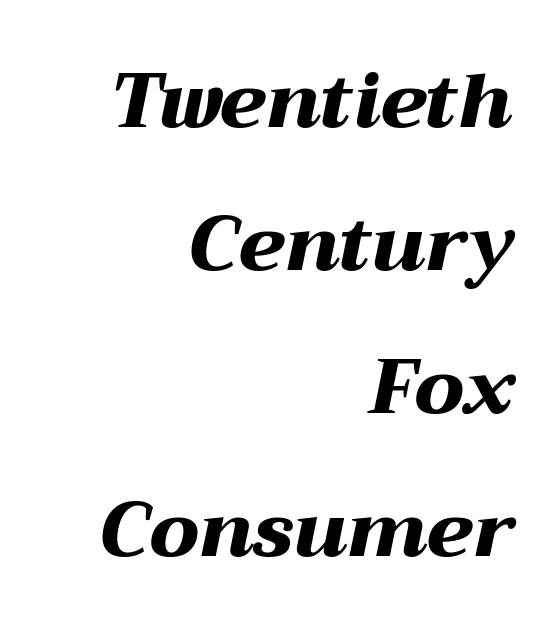
Q: Is the text bold? A: Yes.
Q: Is the text italic (slanted)? A: Yes, it leans right by about 12 degrees.
Q: Is the text underlined? A: No.
Q: How is the paragraph aligned? A: Right-aligned.
Q: Is the spacing between letters normal or unusually wide? A: Normal.
Q: Width (condensed, normal, or wide)? A: Wide.
Q: Stroke contrast? A: Medium.
Q: x-height? A: Medium.
Q: Monospaced? A: No.
